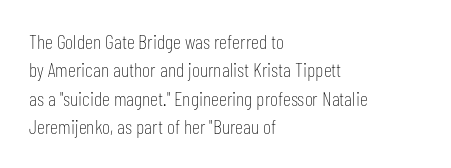
The image shows 20 px text type, upright; set left-aligned, normal line spacing (1.42x), normal letter spacing, not underlined.
